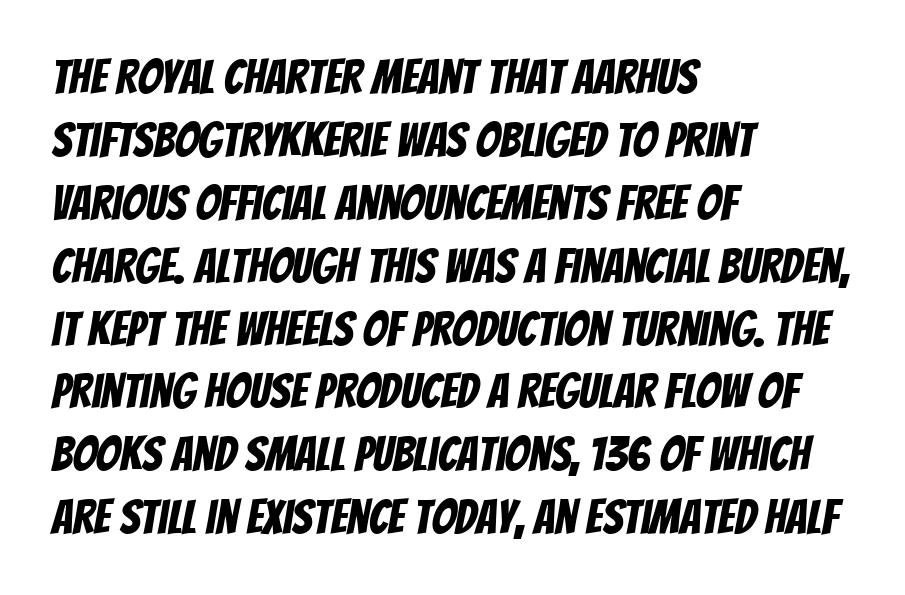
The image shows 48 px condensed sans-serif type; set left-aligned, normal line spacing (1.31x), normal letter spacing, not underlined; low stroke contrast and a large x-height.
